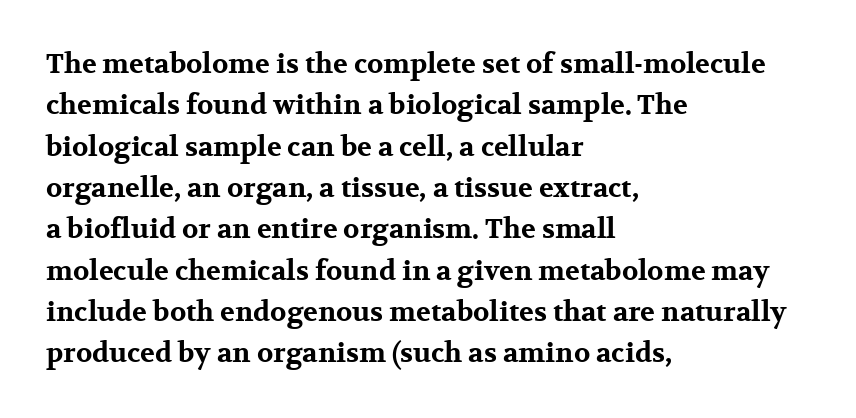
Q: Is the text bold? A: Yes.
Q: Is the text italic (slanted)? A: No, it is upright.
Q: Is the text underlined? A: No.
Q: How is the paragraph aligned? A: Left-aligned.
Q: Is the spacing between letters normal or unusually wide? A: Normal.
Q: Is the spacing between lines tight, normal or loose? A: Normal.
